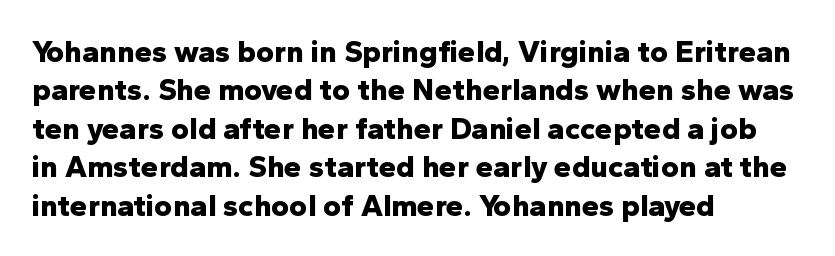
The image shows 31 px bold sans-serif type, upright; set left-aligned, line spacing 1.24x, normal letter spacing, not underlined; low stroke contrast and a medium x-height.
